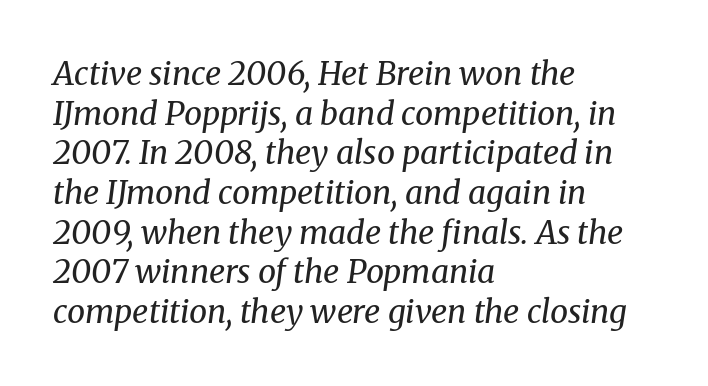
Q: Is the text bold? A: No.
Q: Is the text italic (slanted)? A: Yes, it leans right by about 8 degrees.
Q: Is the typeface a serif or a sans-serif typeface? A: Serif.
Q: Is the text underlined? A: No.
Q: How is the paragraph aligned? A: Left-aligned.
Q: Is the spacing between letters normal or unusually wide? A: Normal.
Q: Width (condensed, normal, or wide)? A: Normal.
Q: Stroke contrast? A: Medium.
Q: x-height? A: Medium.
Q: Monospaced? A: No.
